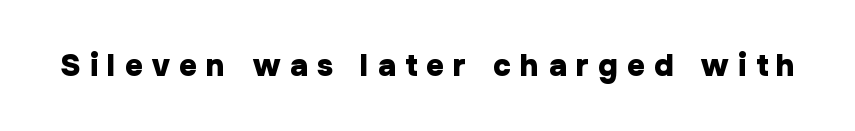
Q: Is the text bold? A: Yes.
Q: Is the text italic (slanted)? A: No, it is upright.
Q: Is the typeface a serif or a sans-serif typeface? A: Sans-serif.
Q: Is the text underlined? A: No.
Q: Is the spacing between letters normal or unusually wide? A: Unusually wide.
Q: Width (condensed, normal, or wide)? A: Normal.
Q: Stroke contrast? A: Low.
Q: x-height? A: Medium.
Q: Monospaced? A: No.
